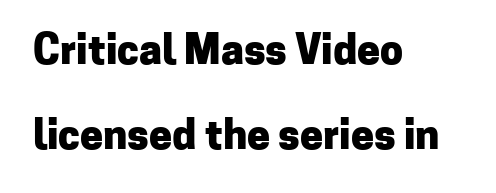
Serifs: no, the terminals of the letterforms are clean. The gaps between neighbouring characters are ordinary and unremarkable. Weight check: bold — yes, fully. The rendering uses natural spacing where letterforms have individual widths. The string is rendered with underlining switched off.
